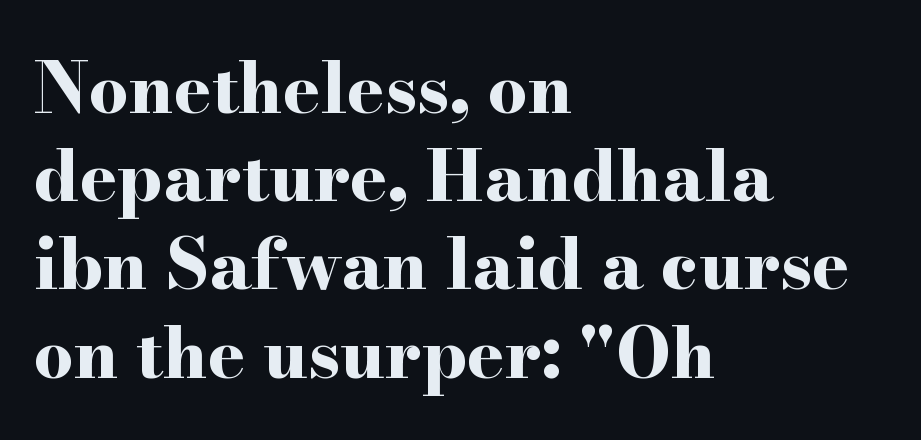
{"serif": "yes", "italic": "no", "bold": "yes", "weight": "bold", "width": "wide", "stroke_contrast": "high", "x_height": "small", "monospaced": "no", "underline": "no", "align": "left", "line_spacing": "normal", "line_spacing_ratio": 1.26, "letter_spacing": "normal", "letter_spacing_em": 0.0, "glyph_px": 70}
